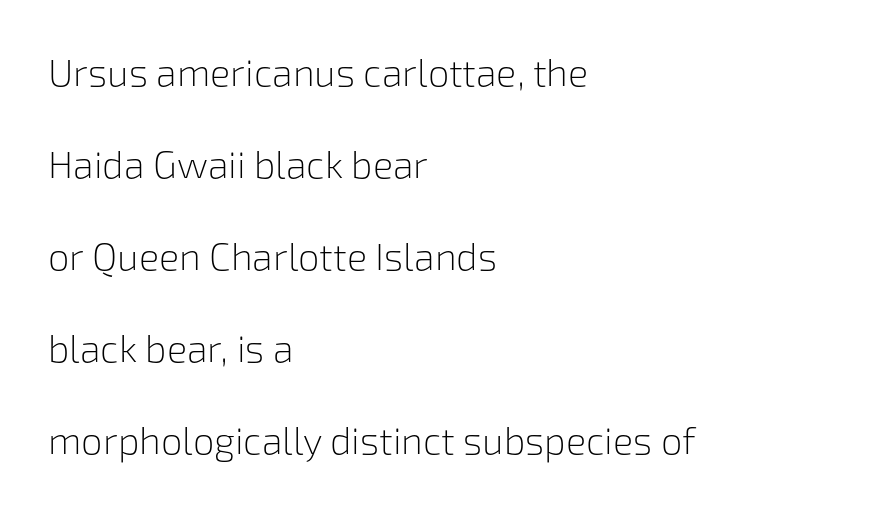
The image shows 38 px light sans-serif type, upright; set left-aligned, loose line spacing (2.42x), normal letter spacing, not underlined; low stroke contrast and a medium x-height.
